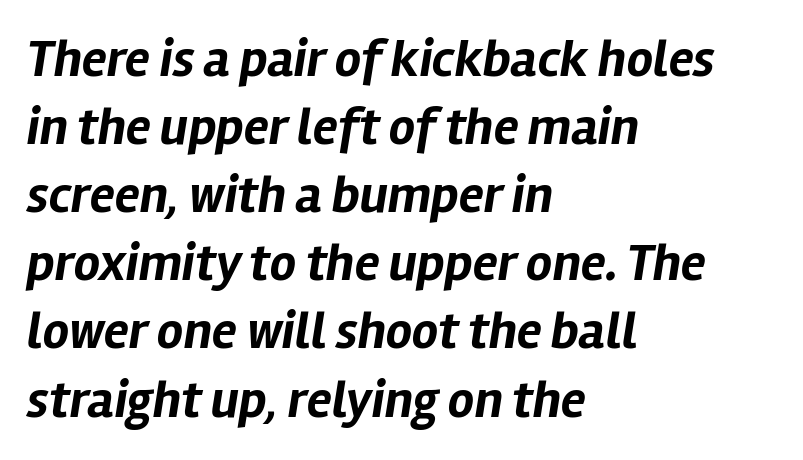
A full-strength bold gives these letters their thick strokes. The vertical gap from one line to the next is medium. Style check: oblique. Note the varied advance widths — an 'i' is clearly narrower than an 'm'.
